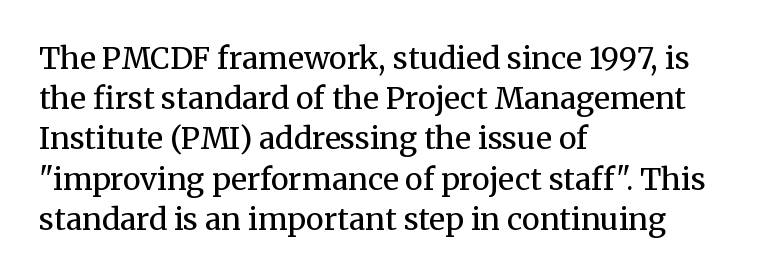
The image shows 30 px regular-weight serif type, upright; set left-aligned, normal line spacing (1.34x), normal letter spacing, not underlined; medium stroke contrast and a medium x-height.
